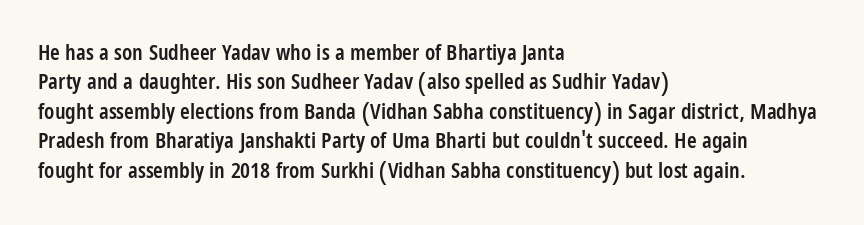
Q: Is the text bold? A: Semi-bold.
Q: Is the text italic (slanted)? A: No, it is upright.
Q: Is the text underlined? A: No.
Q: How is the paragraph aligned? A: Left-aligned.
Q: Is the spacing between letters normal or unusually wide? A: Normal.
Q: Is the spacing between lines tight, normal or loose? A: Normal.
